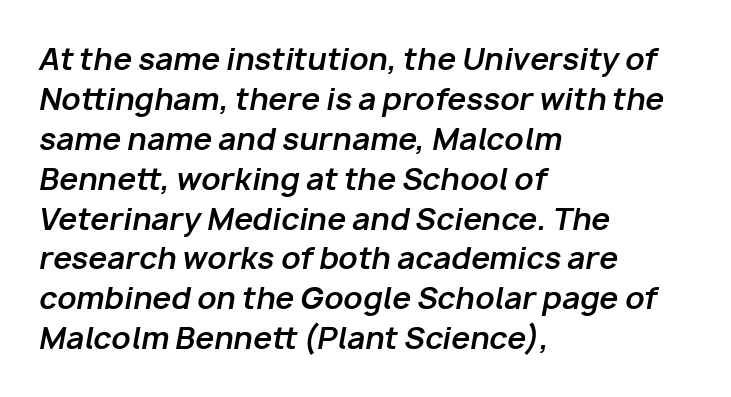
{"italic": "yes", "lean": "right", "slant_degrees": 10, "bold": "yes", "weight": "bold", "width": "normal", "stroke_contrast": "low", "x_height": "medium", "monospaced": "no", "underline": "no", "align": "left", "line_spacing": "normal", "line_spacing_ratio": 1.33, "letter_spacing": "normal", "letter_spacing_em": 0.0, "glyph_px": 30}
